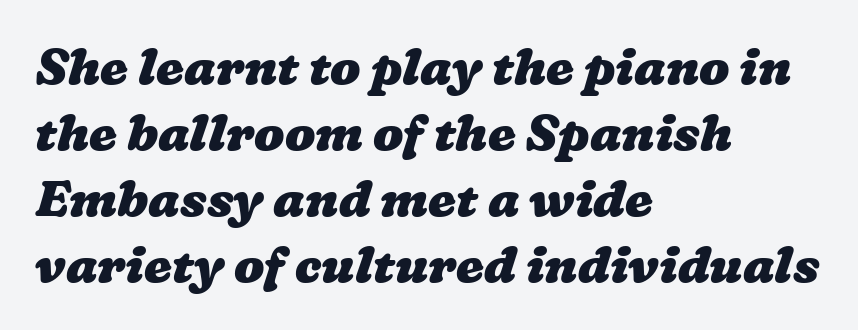
{"bold": "yes", "weight": "heavy", "width": "wide", "stroke_contrast": "low", "x_height": "medium", "monospaced": "no", "underline": "no", "align": "left", "line_spacing": "normal", "line_spacing_ratio": 1.32, "letter_spacing": "normal", "letter_spacing_em": 0.0, "glyph_px": 50}
